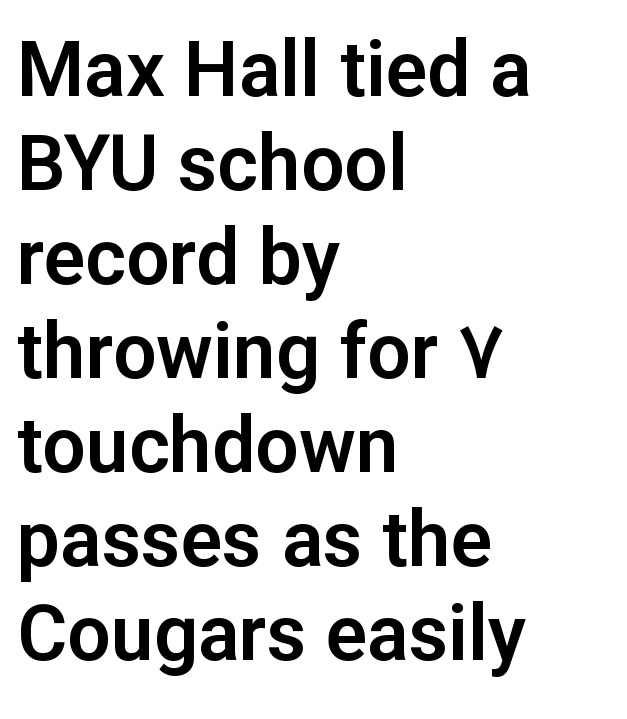
Here the designer chose a conventional face with non-uniform glyph widths. Italic: no, the glyphs are upright roman. Casual observation: everything's shoved over to the left. Anything drawn beneath the words? Only blank space. What stands out about the letter spacing? Nothing — it is the standard amount.
